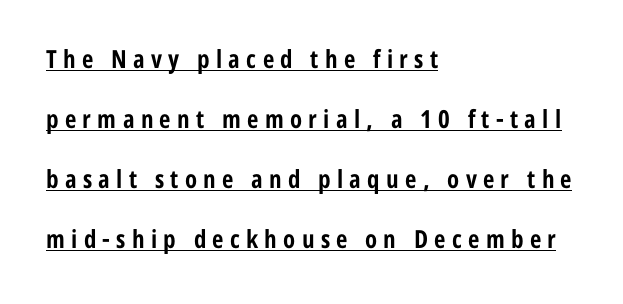
{"italic": "no", "bold": "yes", "underline": "yes", "align": "left", "line_spacing": "loose", "line_spacing_ratio": 2.4, "letter_spacing": "wide", "letter_spacing_em": 0.25, "glyph_px": 25}
